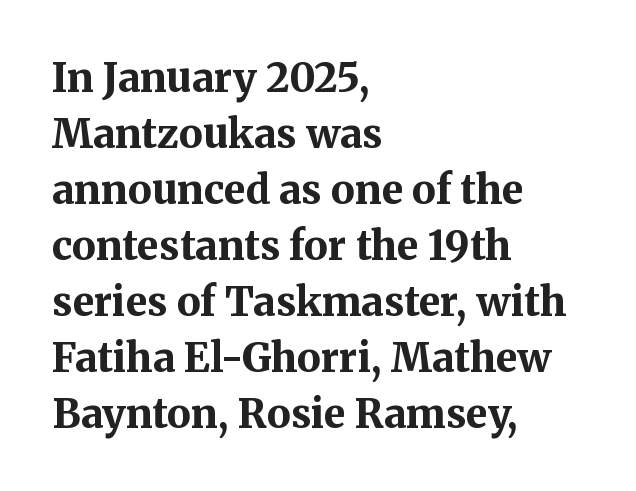
Does the weight exceed regular? Yes, all the way to bold. What kind of face is this? One with serifs. Look at the tracking — it's just the regular setting, nothing added. This sample has the flowing, uneven cadence of proportional lettering. Vertical spacing — default.
